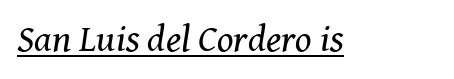
The letters advance in unequal steps, a hallmark of proportional type. The specimen reads as italic at a glance. The font sits on the lighter half of the weight spectrum, regular included. Has an underline been added? It has.
